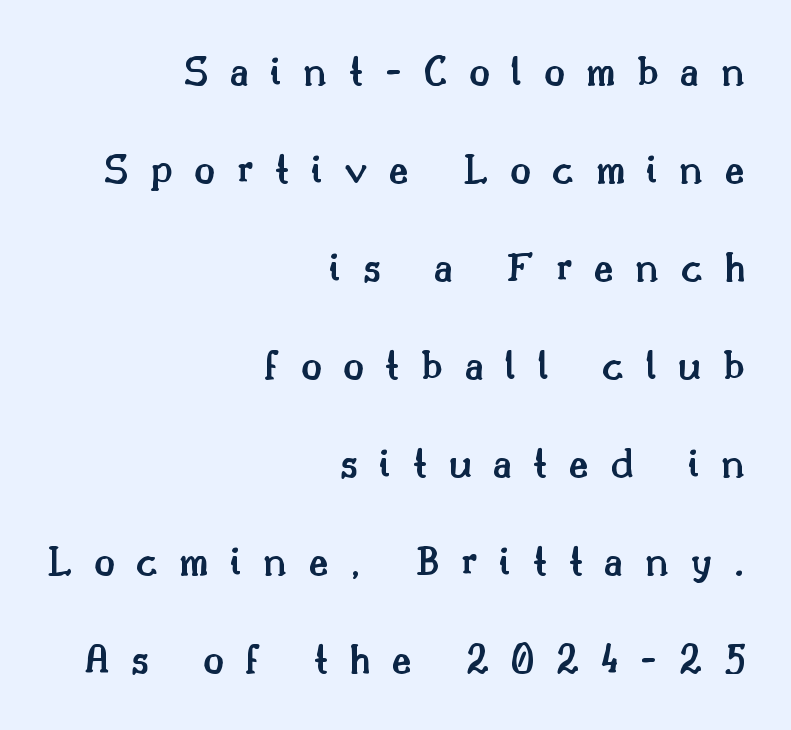
The image shows 43 px semibold serif type, upright; set right-aligned, loose line spacing (2.28x), unusually wide letter spacing (+0.5 em), not underlined; medium stroke contrast and a small x-height.
